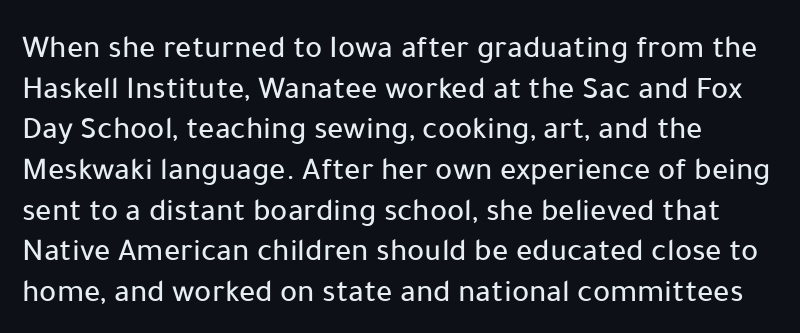
The image shows 32 px sans-serif type, upright; set normal line spacing (1.27x), normal letter spacing, not underlined; low stroke contrast and a medium x-height.
